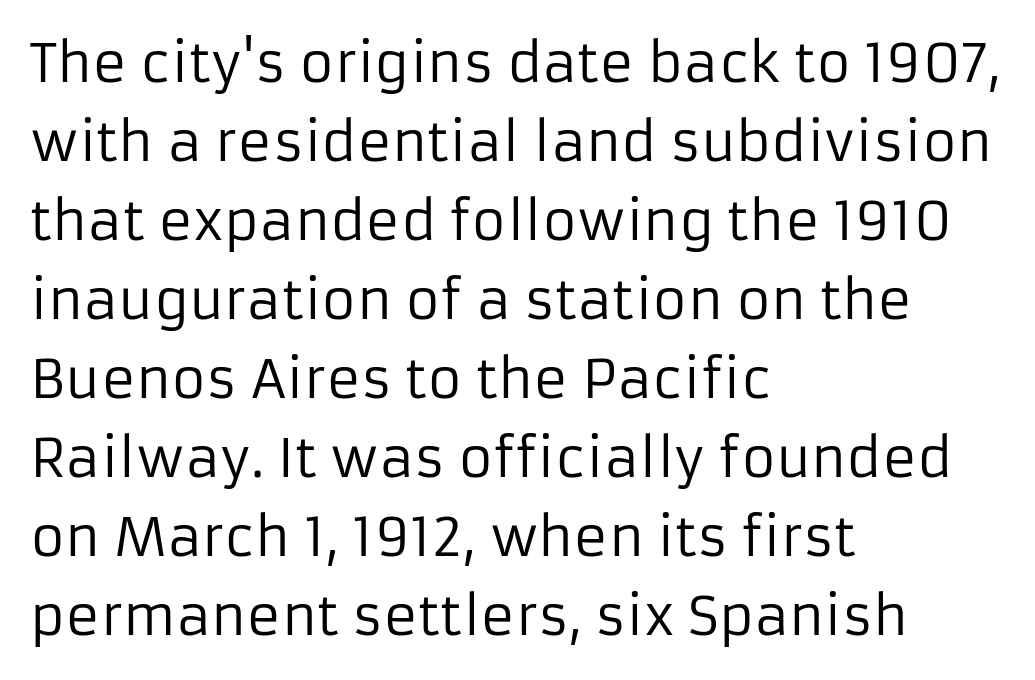
{"serif": "no", "italic": "no", "bold": "no", "weight": "regular", "width": "normal", "stroke_contrast": "low", "x_height": "medium", "monospaced": "no", "underline": "no", "align": "left", "line_spacing": "normal", "line_spacing_ratio": 1.49, "letter_spacing": "normal", "letter_spacing_em": 0.0, "glyph_px": 53}
